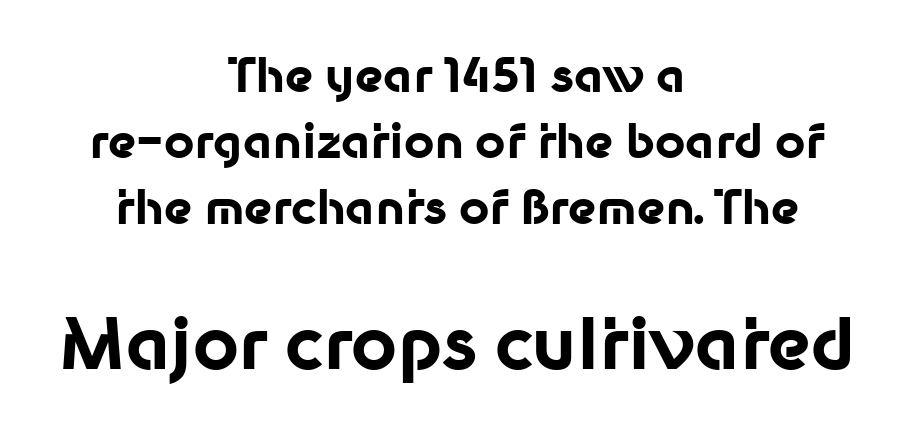
Q: Is the text bold? A: Yes.
Q: Is the text italic (slanted)? A: No, it is upright.
Q: Is the typeface a serif or a sans-serif typeface? A: Sans-serif.
Q: Is the text underlined? A: No.
Q: How is the paragraph aligned? A: Centered.
Q: Is the spacing between letters normal or unusually wide? A: Normal.
Q: Is the spacing between lines tight, normal or loose? A: Normal.
Q: Which block of text is set in a larger size, the first (top) or the second (bottom)? A: The second (bottom) one.
Q: Width (condensed, normal, or wide)? A: Normal.
Q: Stroke contrast? A: Low.
Q: x-height? A: Medium.
Q: Monospaced? A: No.
